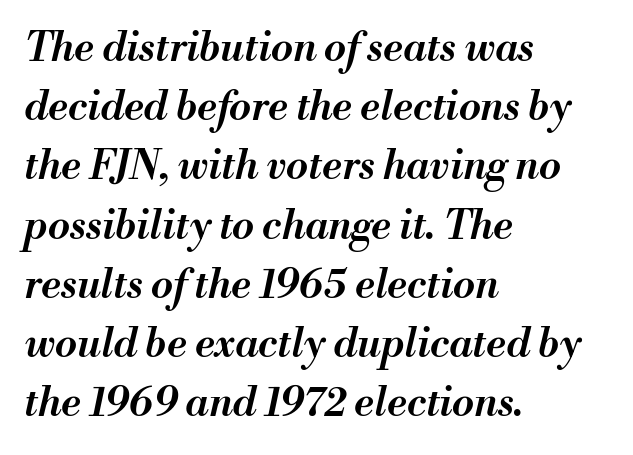
Each line starts at the same left margin while the right side varies. Notice the strokes are somewhat thickened but not fully heavy: this is a semibold. The letters sit at their default tracking, neither squeezed nor spread. A bare baseline throughout the passage.
